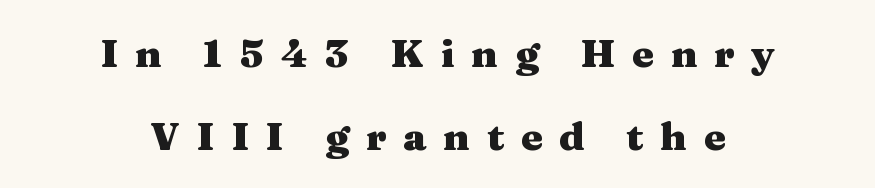
{"serif": "yes", "italic": "no", "bold": "yes", "weight": "heavy", "width": "wide", "stroke_contrast": "medium", "x_height": "medium", "monospaced": "no", "underline": "no", "align": "center", "line_spacing": "loose", "line_spacing_ratio": 2.12, "letter_spacing": "wide", "letter_spacing_em": 0.43, "glyph_px": 39}
